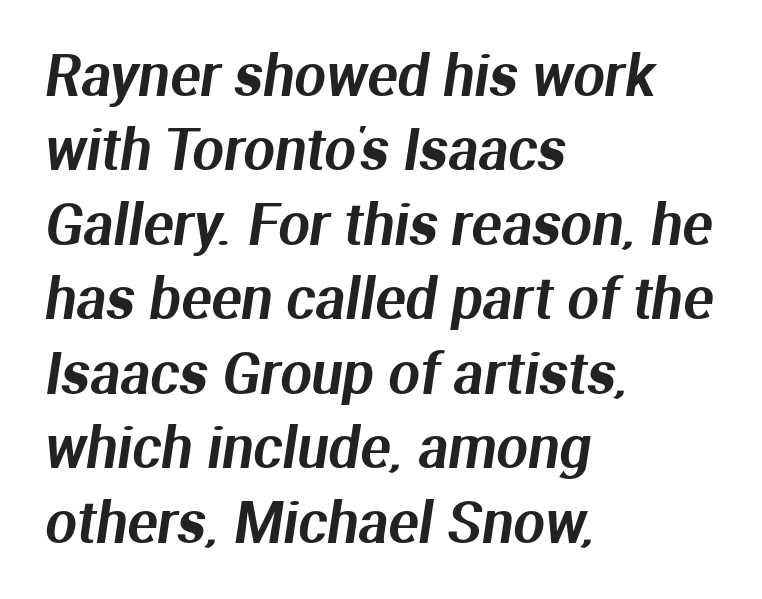
Q: Is the typeface a serif or a sans-serif typeface? A: Sans-serif.
Q: Is the text underlined? A: No.
Q: How is the paragraph aligned? A: Left-aligned.
Q: Is the spacing between letters normal or unusually wide? A: Normal.
Q: Is the spacing between lines tight, normal or loose? A: Normal.
Q: Width (condensed, normal, or wide)? A: Normal.
Q: Stroke contrast? A: Medium.
Q: x-height? A: Medium.
Q: Monospaced? A: No.
